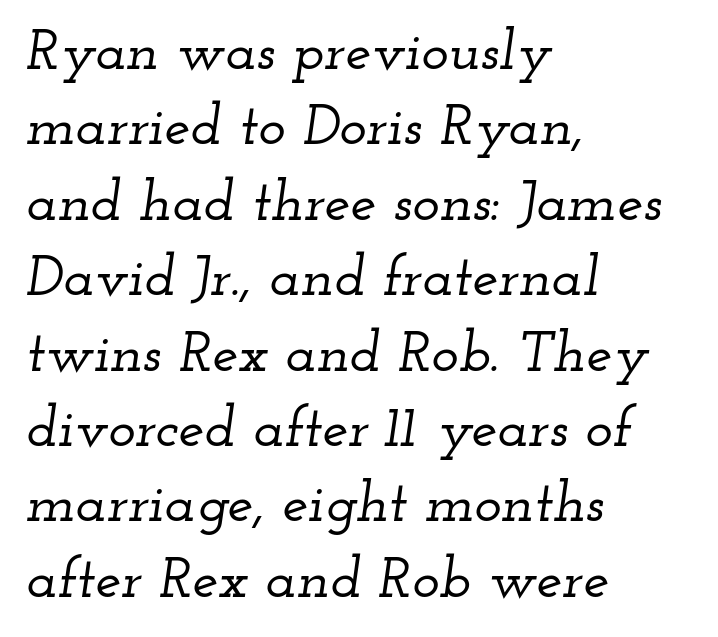
{"serif": "yes", "italic": "yes", "lean": "right", "slant_degrees": 12, "width": "wide", "stroke_contrast": "low", "x_height": "small", "monospaced": "no", "underline": "no", "align": "left", "line_spacing": "normal", "line_spacing_ratio": 1.3, "letter_spacing": "normal", "letter_spacing_em": 0.0, "glyph_px": 58}
